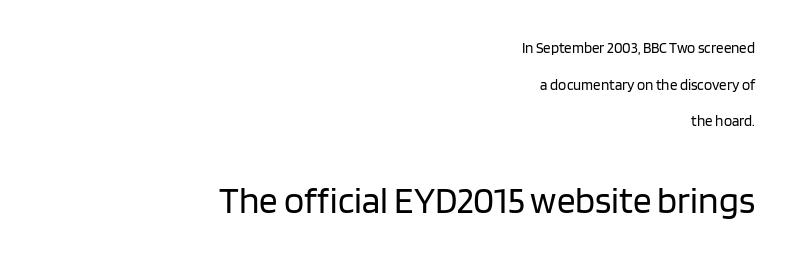
Q: Is the text bold? A: No.
Q: Is the text italic (slanted)? A: No, it is upright.
Q: Is the typeface a serif or a sans-serif typeface? A: Sans-serif.
Q: Is the text underlined? A: No.
Q: How is the paragraph aligned? A: Right-aligned.
Q: Is the spacing between letters normal or unusually wide? A: Normal.
Q: Is the spacing between lines tight, normal or loose? A: Loose.
Q: Which block of text is set in a larger size, the first (top) or the second (bottom)? A: The second (bottom) one.
Q: Width (condensed, normal, or wide)? A: Normal.
Q: Stroke contrast? A: Low.
Q: x-height? A: Large.
Q: Monospaced? A: No.
